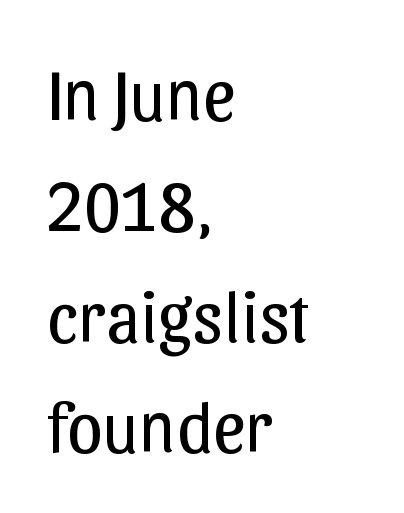
Is there any slant? The stems are plumb. Type style note: lacks serifs. The gap between lines stays unmarked. The strokes are not fattened; the text isn't bold. Nothing unusual about the tracking: characters are spaced as the font intends.
